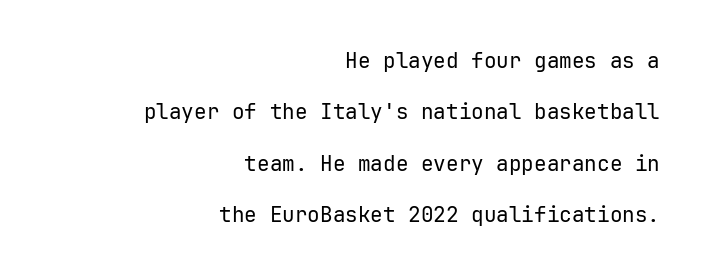
Honestly, the letter spacing is just normal — you wouldn't notice it. Typeset ragged left — the right edge is the straight one. Designer's note — italics off, roman on. Nobody drew a line under any word here. Compared with typical paragraphs, the rows here are farther apart.
